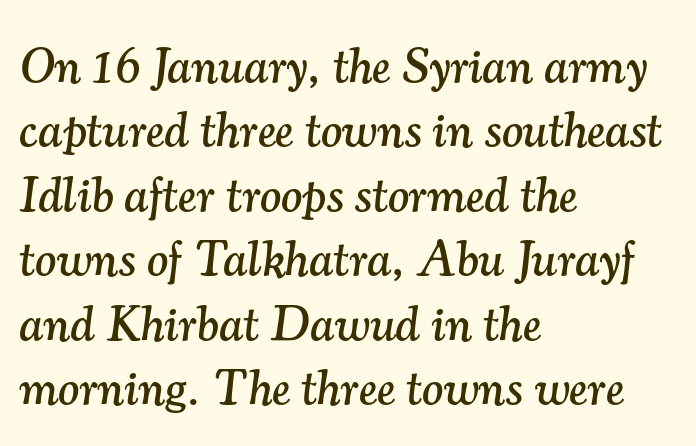
{"serif": "yes", "italic": "yes", "lean": "right", "slant_degrees": 7, "width": "normal", "stroke_contrast": "medium", "x_height": "small", "monospaced": "no", "underline": "no", "align": "left", "line_spacing": "normal", "line_spacing_ratio": 1.29, "letter_spacing": "normal", "letter_spacing_em": 0.0, "glyph_px": 50}
